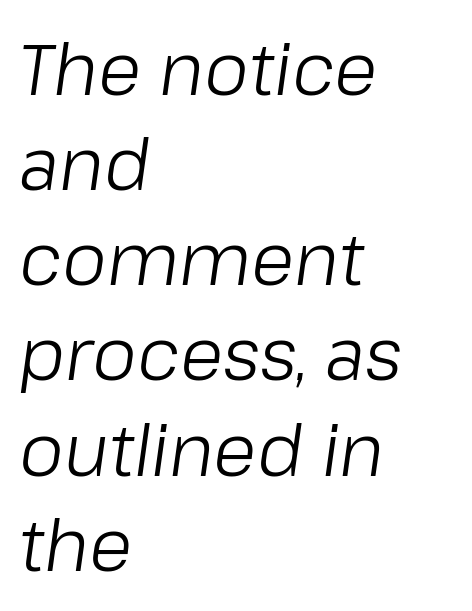
Q: Is the text bold? A: No.
Q: Is the text italic (slanted)? A: Yes, it leans right by about 8 degrees.
Q: Is the text underlined? A: No.
Q: How is the paragraph aligned? A: Left-aligned.
Q: Is the spacing between letters normal or unusually wide? A: Normal.
Q: Is the spacing between lines tight, normal or loose? A: Normal.
Q: Width (condensed, normal, or wide)? A: Normal.
Q: Stroke contrast? A: Low.
Q: x-height? A: Medium.
Q: Monospaced? A: No.
